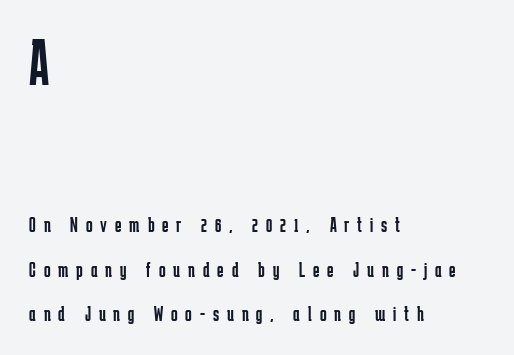
Q: Is the text bold? A: No.
Q: Is the text italic (slanted)? A: No, it is upright.
Q: Is the typeface a serif or a sans-serif typeface? A: Sans-serif.
Q: Is the text underlined? A: No.
Q: How is the paragraph aligned? A: Left-aligned.
Q: Is the spacing between letters normal or unusually wide? A: Unusually wide.
Q: Is the spacing between lines tight, normal or loose? A: Loose.
Q: Which block of text is set in a larger size, the first (top) or the second (bottom)? A: The first (top) one.
Q: Width (condensed, normal, or wide)? A: Condensed.
Q: Stroke contrast? A: Low.
Q: x-height? A: Medium.
Q: Monospaced? A: No.
